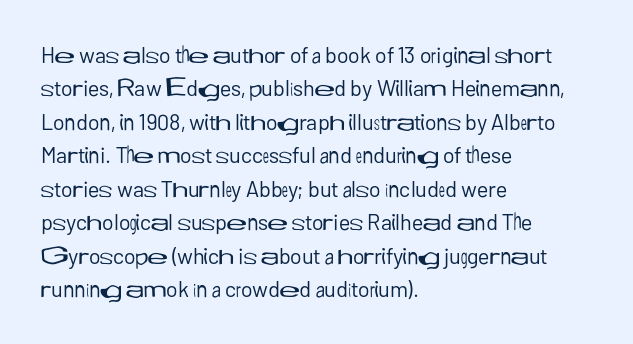
The image shows 22 px text type, upright; set left-aligned, normal line spacing (1.52x), normal letter spacing, not underlined.
